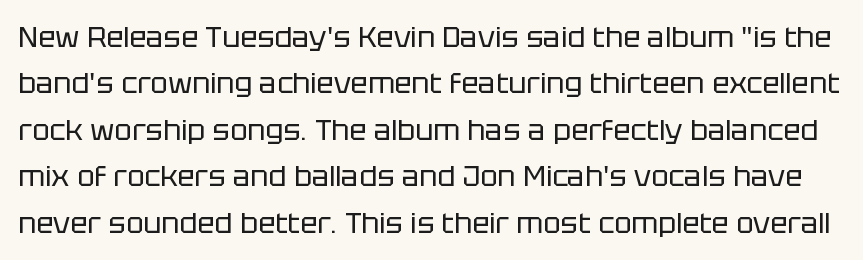
Q: Is the text bold? A: No.
Q: Is the text italic (slanted)? A: No, it is upright.
Q: Is the typeface a serif or a sans-serif typeface? A: Sans-serif.
Q: Is the text underlined? A: No.
Q: Is the spacing between letters normal or unusually wide? A: Normal.
Q: Is the spacing between lines tight, normal or loose? A: Normal.
Q: Width (condensed, normal, or wide)? A: Normal.
Q: Stroke contrast? A: Low.
Q: x-height? A: Large.
Q: Monospaced? A: No.
